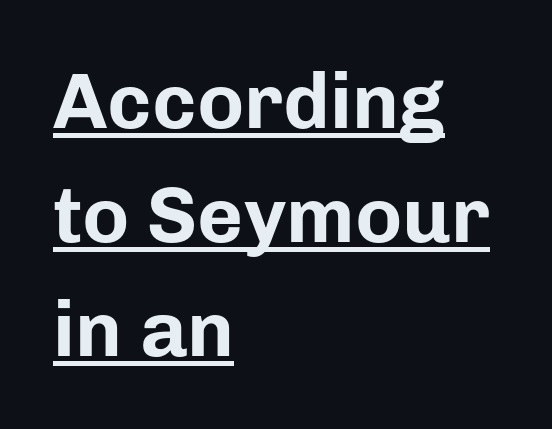
The image shows 79 px bold sans-serif type, upright; set left-aligned, normal line spacing (1.44x), normal letter spacing, underlined; low stroke contrast and a medium x-height.
